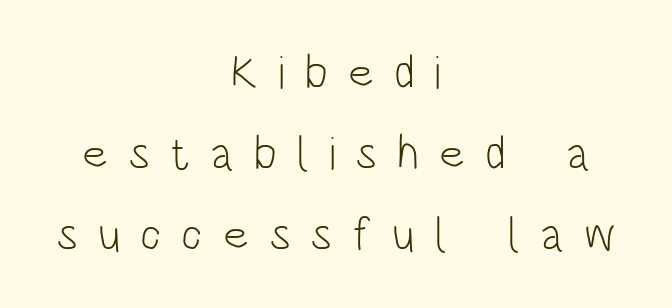
{"serif": "no", "italic": "no", "bold": "no", "weight": "light", "width": "condensed", "stroke_contrast": "low", "x_height": "large", "monospaced": "no", "underline": "no", "align": "center", "line_spacing_ratio": 1.72, "letter_spacing": "wide", "letter_spacing_em": 0.42, "glyph_px": 47}
